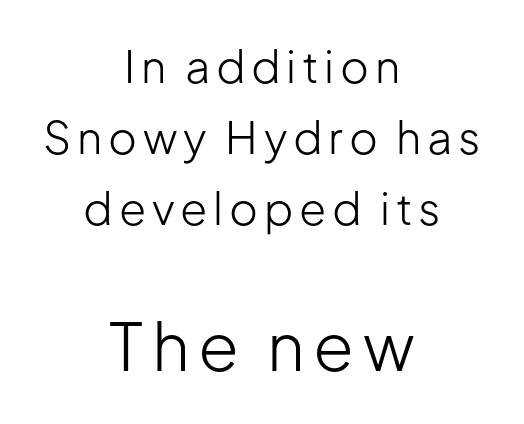
Q: Is the text bold? A: No.
Q: Is the text italic (slanted)? A: No, it is upright.
Q: Is the typeface a serif or a sans-serif typeface? A: Sans-serif.
Q: Is the text underlined? A: No.
Q: How is the paragraph aligned? A: Centered.
Q: Is the spacing between lines tight, normal or loose? A: Normal.
Q: Which block of text is set in a larger size, the first (top) or the second (bottom)? A: The second (bottom) one.
Q: Width (condensed, normal, or wide)? A: Normal.
Q: Stroke contrast? A: Low.
Q: x-height? A: Medium.
Q: Monospaced? A: No.
